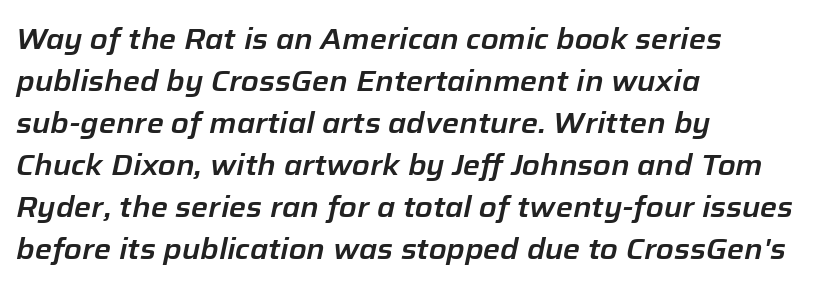
Q: Is the text italic (slanted)? A: Yes, it leans right by about 12 degrees.
Q: Is the text underlined? A: No.
Q: How is the paragraph aligned? A: Left-aligned.
Q: Is the spacing between letters normal or unusually wide? A: Normal.
Q: Is the spacing between lines tight, normal or loose? A: Normal.
Q: Width (condensed, normal, or wide)? A: Normal.
Q: Stroke contrast? A: Low.
Q: x-height? A: Medium.
Q: Monospaced? A: No.
